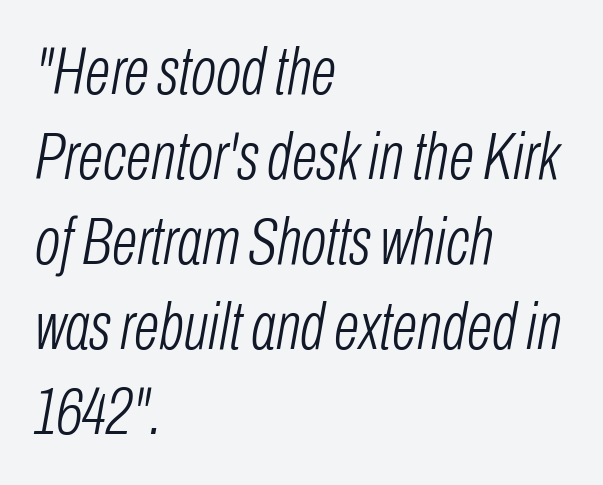
The image shows 67 px light, condensed type, italic (leaning right); set left-aligned, normal line spacing (1.27x), normal letter spacing, not underlined; low stroke contrast and a medium x-height.
